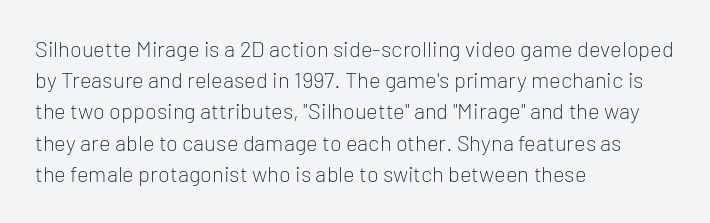
Every row of glyphs begins at an identical x-position on the left. The typesetting does not lean heavy: it is not bold. One glance says typical: line gaps are just what's usual. Underlining? Definitely not there.
